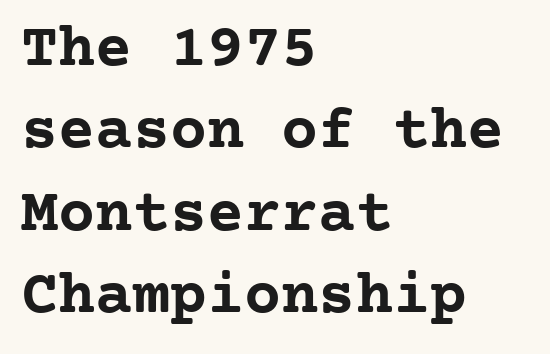
{"serif": "yes", "italic": "no", "bold": "yes", "weight": "semibold", "width": "normal", "stroke_contrast": "low", "x_height": "medium", "monospaced": "yes", "underline": "no", "align": "left", "line_spacing": "normal", "line_spacing_ratio": 1.33, "letter_spacing": "normal", "letter_spacing_em": 0.0, "glyph_px": 62}
